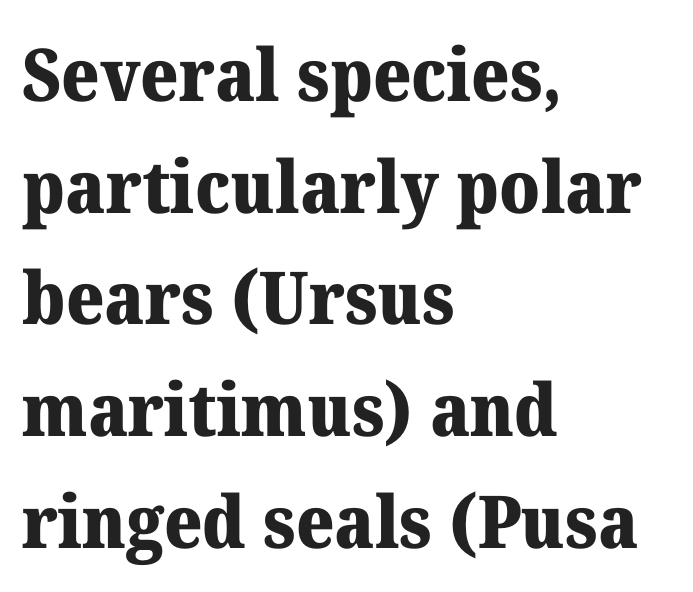
The image shows 73 px heavy serif type, upright; set left-aligned, normal line spacing (1.53x), normal letter spacing, not underlined; medium stroke contrast and a medium x-height.
